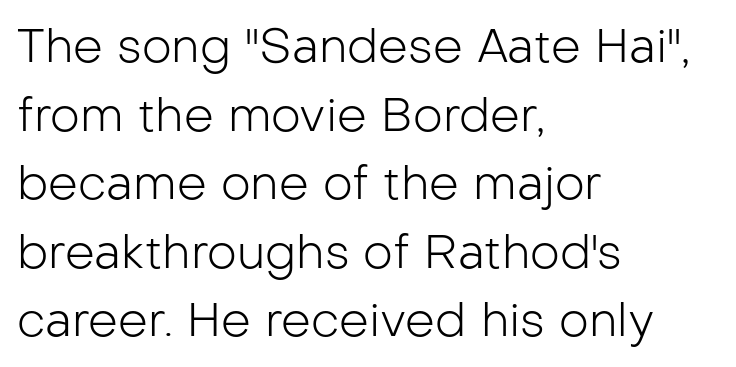
The image shows 47 px light sans-serif type, upright; set left-aligned, normal line spacing (1.46x), normal letter spacing, not underlined; low stroke contrast and a medium x-height.
